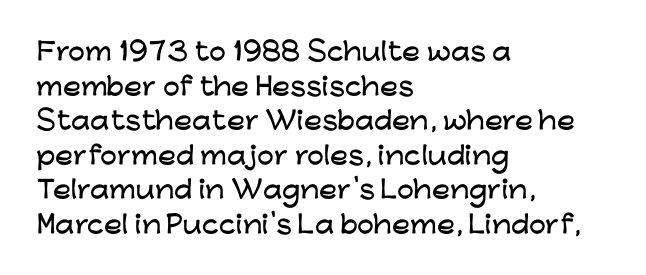
Q: Is the text italic (slanted)? A: No, it is upright.
Q: Is the text underlined? A: No.
Q: How is the paragraph aligned? A: Left-aligned.
Q: Is the spacing between letters normal or unusually wide? A: Normal.
Q: Is the spacing between lines tight, normal or loose? A: Normal.
